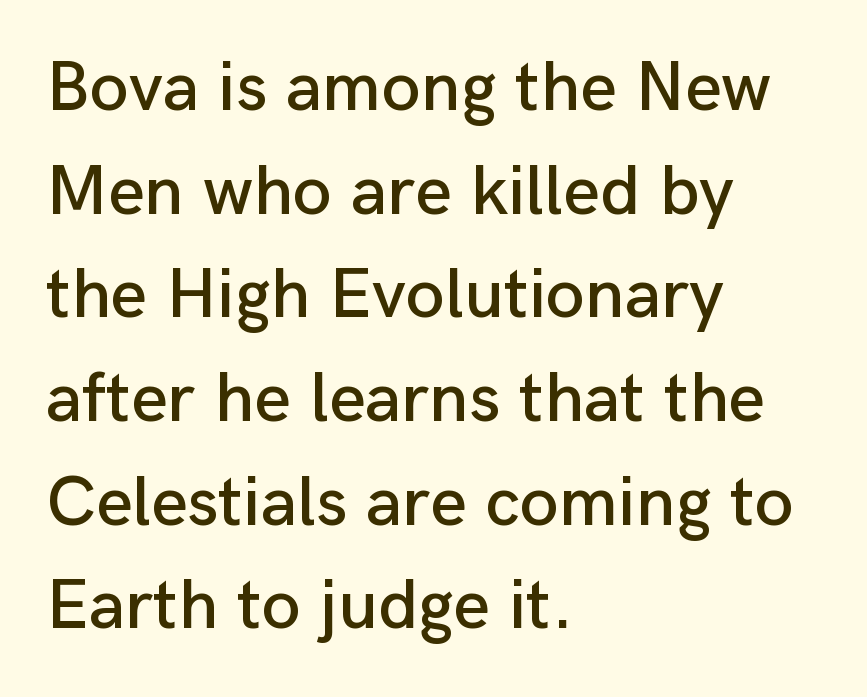
{"serif": "no", "italic": "no", "width": "normal", "stroke_contrast": "low", "x_height": "medium", "monospaced": "no", "underline": "no", "align": "left", "line_spacing": "normal", "line_spacing_ratio": 1.46, "letter_spacing": "normal", "letter_spacing_em": 0.0, "glyph_px": 71}
